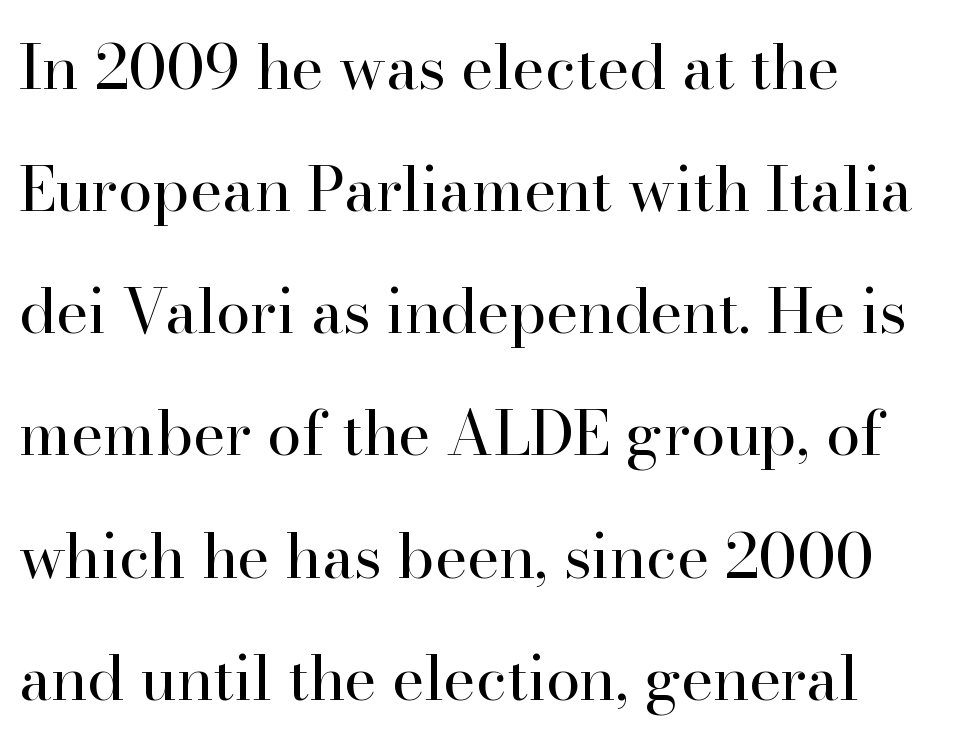
{"serif": "yes", "italic": "no", "bold": "no", "weight": "regular", "width": "normal", "stroke_contrast": "high", "x_height": "small", "monospaced": "no", "underline": "no", "align": "left", "line_spacing": "loose", "line_spacing_ratio": 1.97, "letter_spacing": "normal", "letter_spacing_em": 0.0, "glyph_px": 62}
